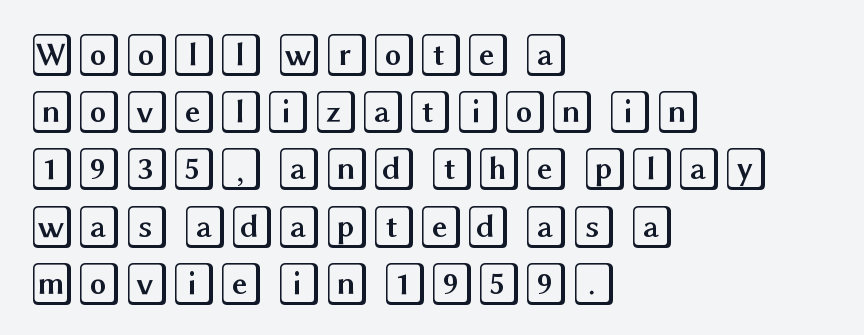
Q: Is the text italic (slanted)? A: No, it is upright.
Q: Is the text underlined? A: No.
Q: How is the paragraph aligned? A: Left-aligned.
Q: Is the spacing between letters normal or unusually wide? A: Normal.
Q: Is the spacing between lines tight, normal or loose? A: Normal.
Q: Width (condensed, normal, or wide)? A: Wide.
Q: x-height? A: Large.
